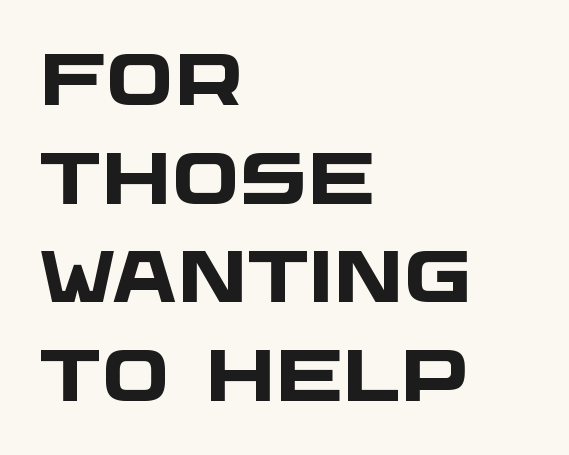
Q: Is the text bold? A: Yes.
Q: Is the typeface a serif or a sans-serif typeface? A: Sans-serif.
Q: Is the text underlined? A: No.
Q: How is the paragraph aligned? A: Left-aligned.
Q: Is the spacing between letters normal or unusually wide? A: Normal.
Q: Is the spacing between lines tight, normal or loose? A: Normal.
Q: Width (condensed, normal, or wide)? A: Wide.
Q: Stroke contrast? A: Low.
Q: x-height? A: Large.
Q: Monospaced? A: No.
